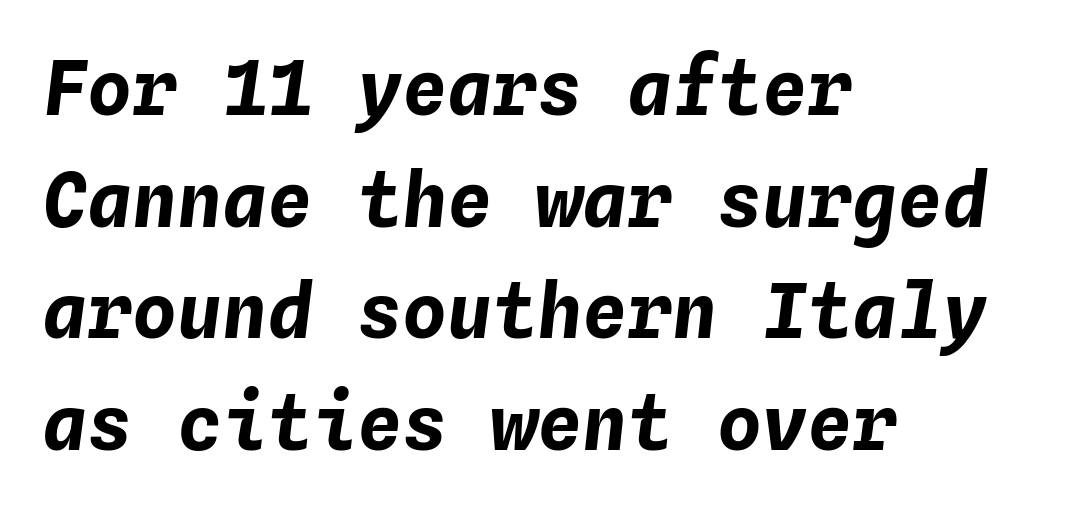
Q: Is the text bold? A: Yes.
Q: Is the text italic (slanted)? A: Yes, it leans right by about 4 degrees.
Q: Is the text underlined? A: No.
Q: How is the paragraph aligned? A: Left-aligned.
Q: Is the spacing between letters normal or unusually wide? A: Normal.
Q: Is the spacing between lines tight, normal or loose? A: Normal.
Q: Width (condensed, normal, or wide)? A: Normal.
Q: Stroke contrast? A: Low.
Q: x-height? A: Medium.
Q: Monospaced? A: Yes.
